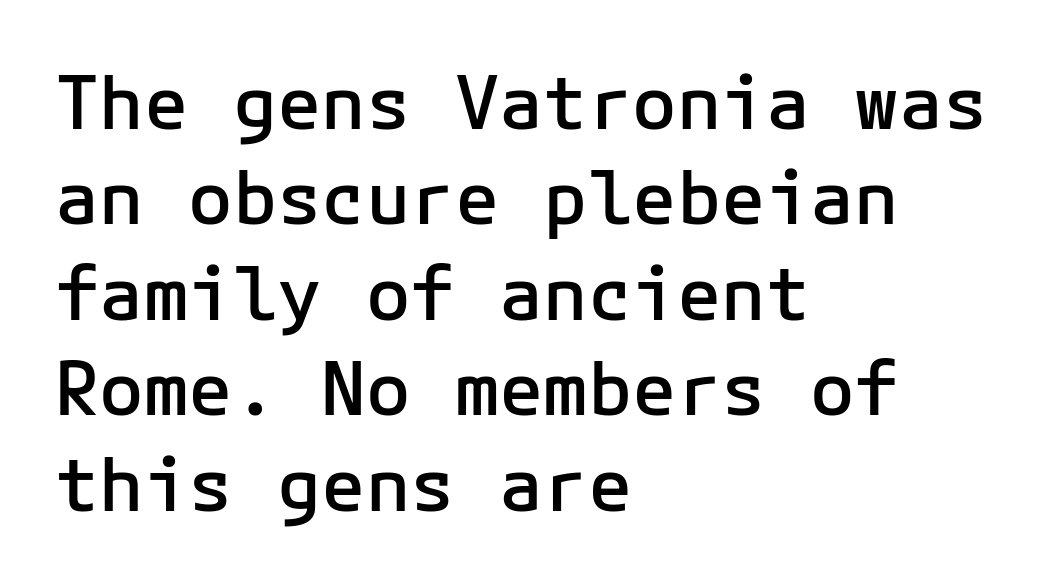
Q: Is the text bold? A: Semi-bold.
Q: Is the text italic (slanted)? A: No, it is upright.
Q: Is the typeface a serif or a sans-serif typeface? A: Sans-serif.
Q: Is the text underlined? A: No.
Q: How is the paragraph aligned? A: Left-aligned.
Q: Is the spacing between letters normal or unusually wide? A: Normal.
Q: Is the spacing between lines tight, normal or loose? A: Normal.
Q: Width (condensed, normal, or wide)? A: Normal.
Q: Stroke contrast? A: Low.
Q: x-height? A: Medium.
